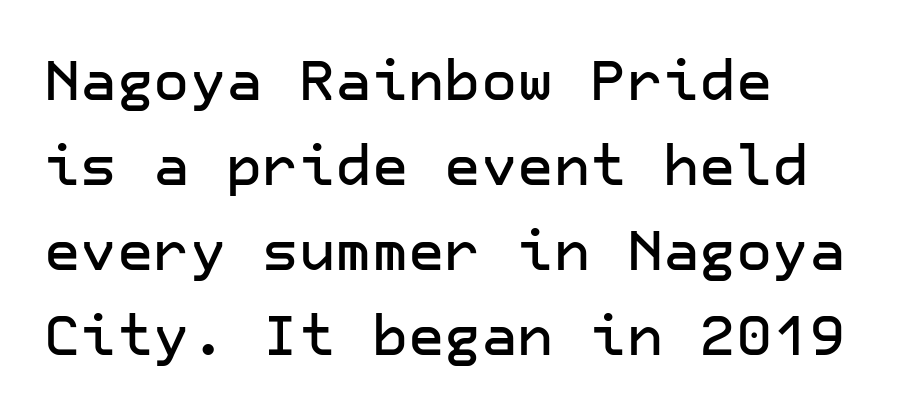
The image shows 56 px sans-serif type, upright; set left-aligned, normal line spacing (1.52x), normal letter spacing, not underlined; low stroke contrast and a medium x-height.
